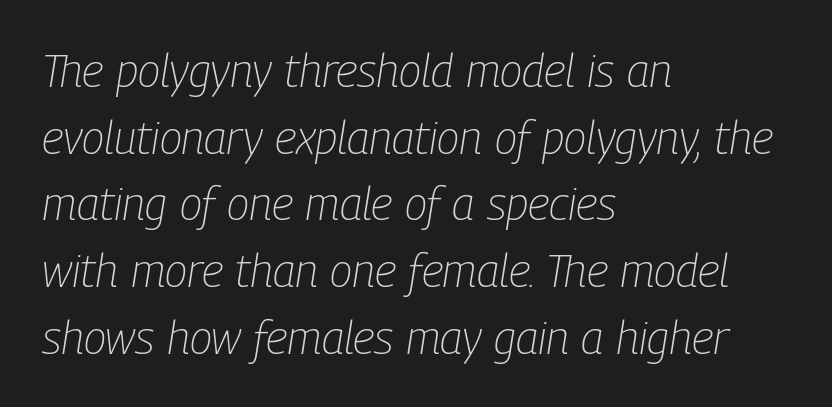
Each letter keeps its own natural width here, so spacing adapts to shape. Quick note: underline off. Letter spacing: default. Line spacing here is normal.
